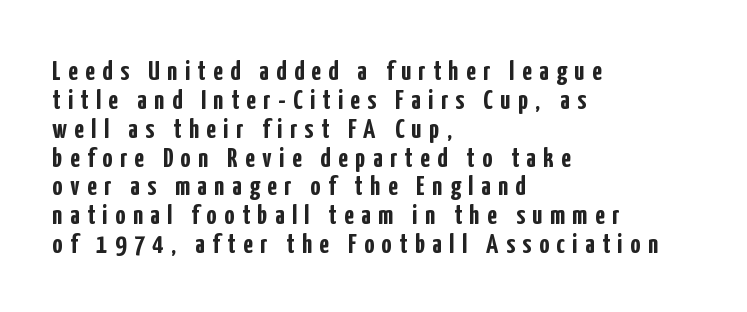
Q: Is the text bold? A: Yes.
Q: Is the text italic (slanted)? A: No, it is upright.
Q: Is the typeface a serif or a sans-serif typeface? A: Sans-serif.
Q: Is the text underlined? A: No.
Q: How is the paragraph aligned? A: Left-aligned.
Q: Is the spacing between letters normal or unusually wide? A: Unusually wide.
Q: Is the spacing between lines tight, normal or loose? A: Tight.
Q: Width (condensed, normal, or wide)? A: Condensed.
Q: Stroke contrast? A: Low.
Q: x-height? A: Medium.
Q: Monospaced? A: No.
